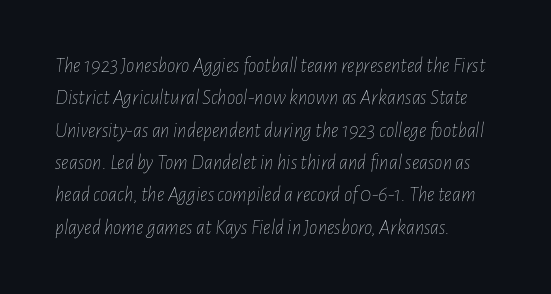
{"italic": "yes", "lean": "right", "slant_degrees": 7, "bold": "no", "underline": "no", "align": "left", "line_spacing": "normal", "line_spacing_ratio": 1.54, "letter_spacing": "normal", "letter_spacing_em": 0.0, "glyph_px": 21}
